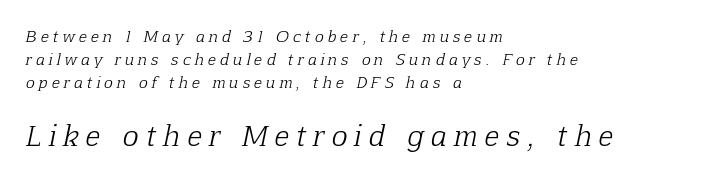
The image shows 27 px text type, italic (leaning right); set left-aligned, normal line spacing (1.55x), unusually wide letter spacing (+0.28 em), not underlined; the second (bottom) block is 1.8x larger.
